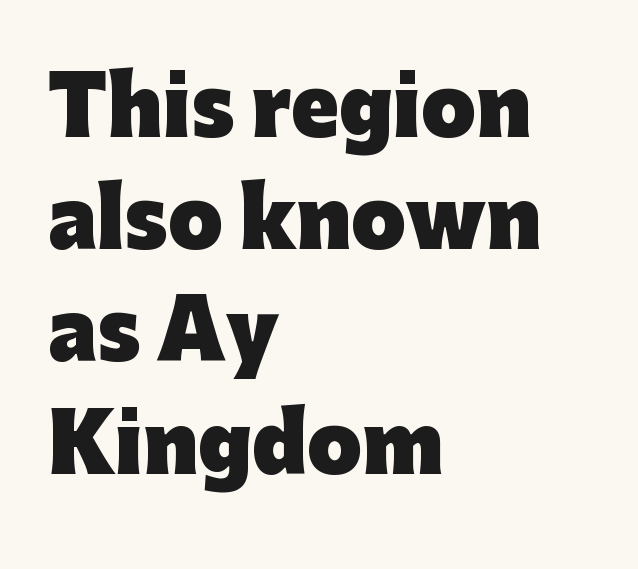
Bare-footed words on every line. Line starts are locked; line ends wander. Notice how thick the strokes are: this is what a full bold looks like. Every stem runs plumb, perpendicular to the baseline. Serif or sans? Sans — the stroke terminals are bare.
